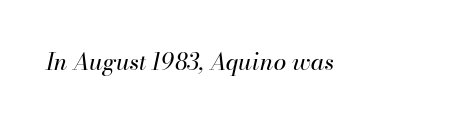
Q: Is the text bold? A: No.
Q: Is the text italic (slanted)? A: Yes, it leans right by about 13 degrees.
Q: Is the text underlined? A: No.
Q: Is the spacing between letters normal or unusually wide? A: Normal.
